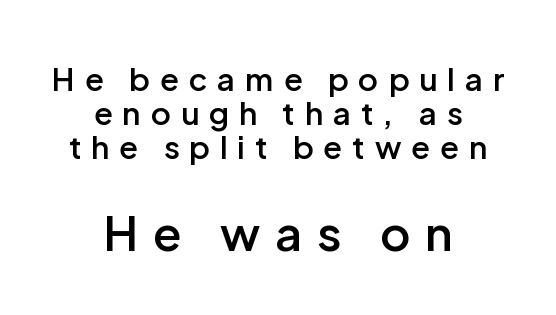
{"serif": "no", "italic": "no", "bold": "semi", "weight": "semibold", "width": "normal", "stroke_contrast": "low", "x_height": "medium", "monospaced": "no", "underline": "no", "align": "center", "line_spacing": "tight", "line_spacing_ratio": 1.1, "letter_spacing": "wide", "letter_spacing_em": 0.32, "larger_block": "second", "size_ratio": 1.52, "glyph_px": 47}
